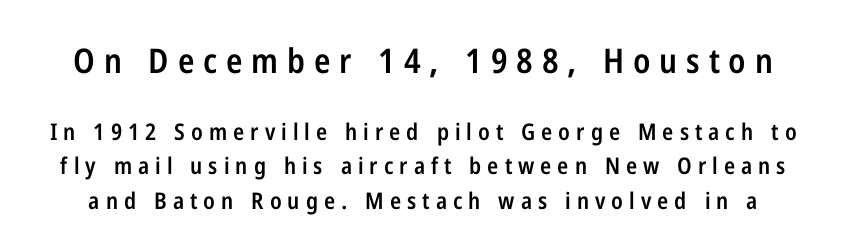
Q: Is the text bold? A: Semi-bold.
Q: Is the text italic (slanted)? A: No, it is upright.
Q: Is the typeface a serif or a sans-serif typeface? A: Sans-serif.
Q: Is the text underlined? A: No.
Q: Is the spacing between letters normal or unusually wide? A: Unusually wide.
Q: Is the spacing between lines tight, normal or loose? A: Normal.
Q: Which block of text is set in a larger size, the first (top) or the second (bottom)? A: The first (top) one.
Q: Width (condensed, normal, or wide)? A: Condensed.
Q: Stroke contrast? A: Low.
Q: x-height? A: Medium.
Q: Monospaced? A: No.
